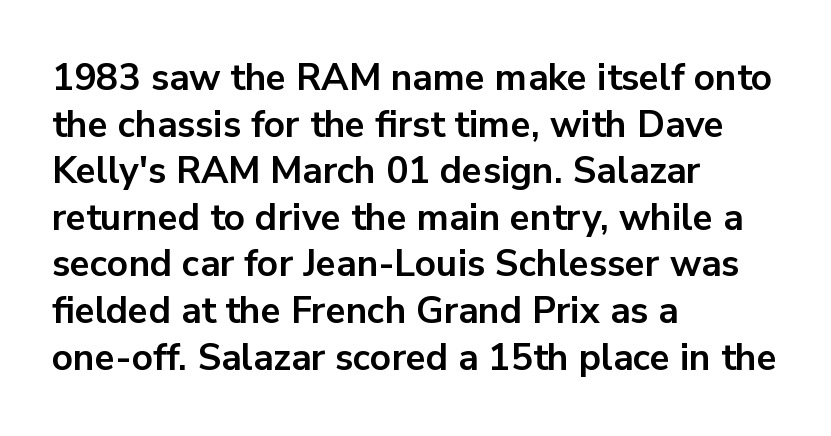
The image shows 37 px bold sans-serif type, upright; set left-aligned, normal line spacing (1.26x), normal letter spacing, not underlined; low stroke contrast and a medium x-height.
